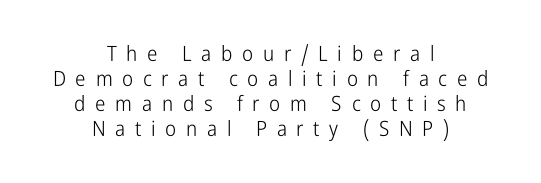
The image shows 21 px text type, upright; set centered, line spacing 1.19x, unusually wide letter spacing (+0.46 em), not underlined.
